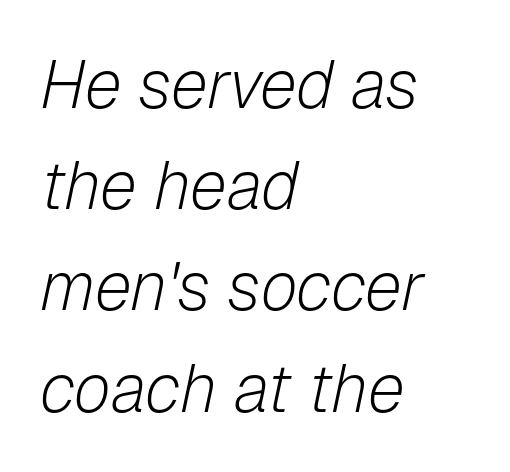
The glyphs look as if they've been sheared to an angle. The space directly below the letters is spotless. The letters sit at their default tracking, neither squeezed nor spread. Whoever set this chose a conventional vertical rhythm. A typesetter would call this proportional, since set widths differ per character. The rendering anchors every line to the left-hand side.
